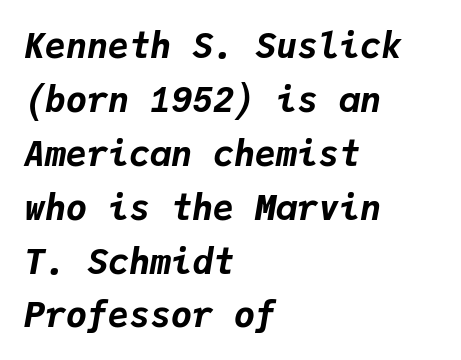
The image shows 35 px bold type, italic (leaning right), monospaced; set left-aligned, normal line spacing (1.54x), normal letter spacing, not underlined; low stroke contrast and a medium x-height.
